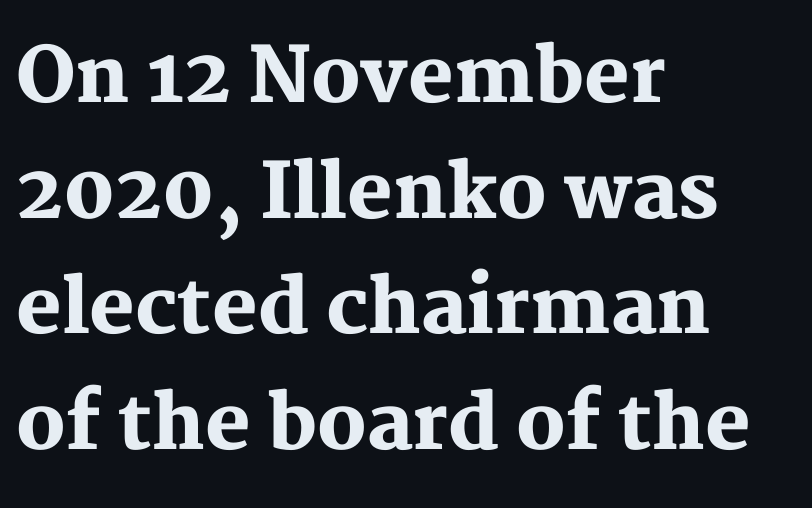
{"serif": "yes", "italic": "no", "bold": "yes", "weight": "heavy", "width": "normal", "stroke_contrast": "medium", "x_height": "medium", "monospaced": "no", "underline": "no", "align": "left", "line_spacing": "normal", "line_spacing_ratio": 1.52, "letter_spacing": "normal", "letter_spacing_em": 0.0, "glyph_px": 76}
